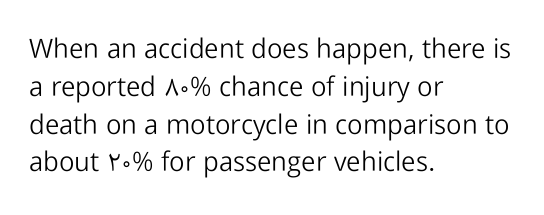
Q: Is the text bold? A: No.
Q: Is the text italic (slanted)? A: No, it is upright.
Q: Is the text underlined? A: No.
Q: How is the paragraph aligned? A: Left-aligned.
Q: Is the spacing between letters normal or unusually wide? A: Normal.
Q: Is the spacing between lines tight, normal or loose? A: Normal.
